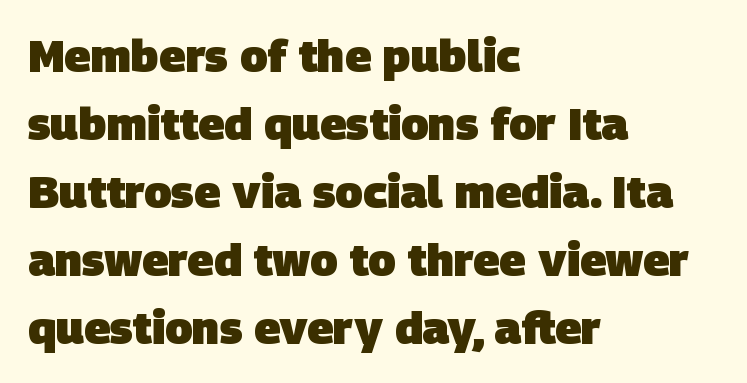
The passage shown stacks its lines at a standard gap. You could not count columns in this text — the font is proportionally spaced. This sample uses a sans-serif face. The horizontal fit of the characters is conventional and even.
